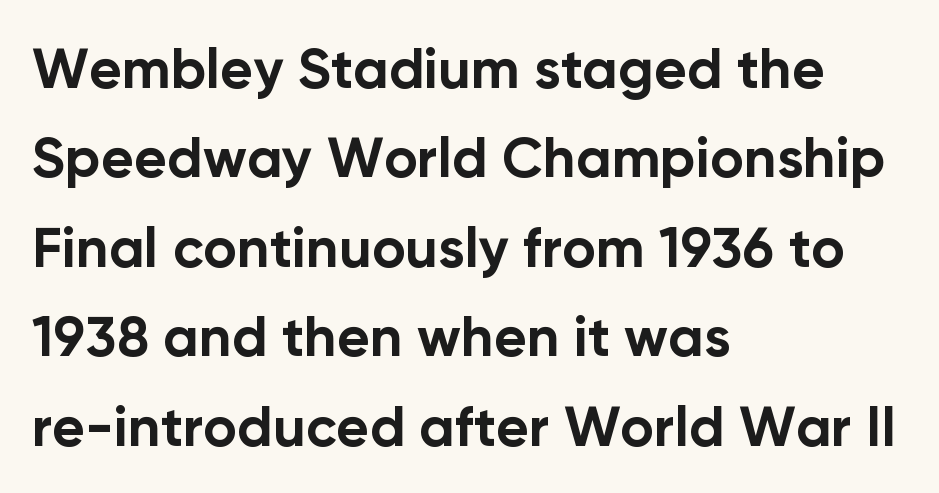
Looks like regular typesetting: each glyph gets only the width it needs. It's the straight-up-and-down kind of type. Bold? Absolutely — the strokes are thick and heavy. Glyph-to-glyph distance matches everyday printed text.
